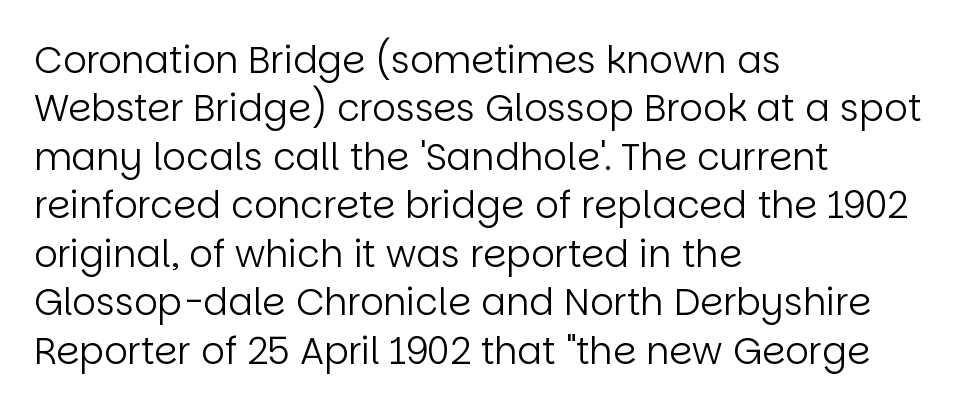
Designer's note — italics off, roman on. Plain, unruled lines of type. Grotesque or geometric, the face here clearly has no serifs. Casual observation: everything's shoved over to the left. Does extra space separate the letters? No, they use regular spacing.
